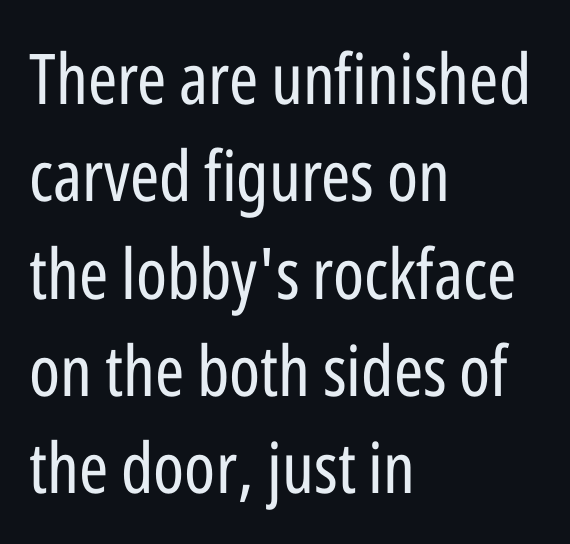
The image shows 70 px regular-weight, condensed sans-serif type, upright; set left-aligned, normal line spacing (1.39x), normal letter spacing, not underlined; low stroke contrast and a medium x-height.
